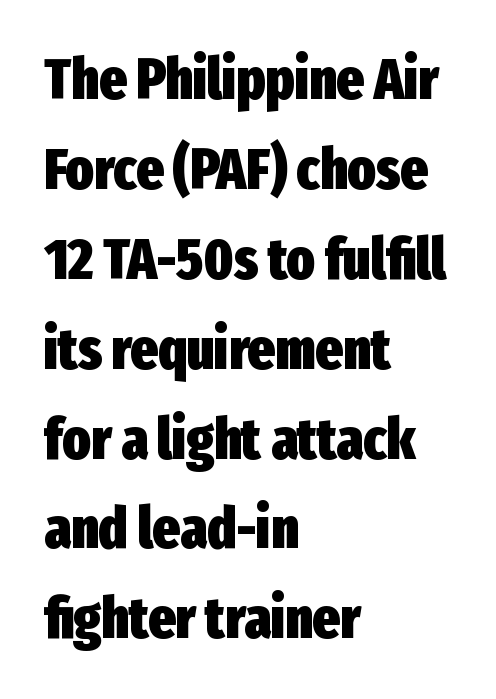
Q: Is the text bold? A: Yes.
Q: Is the text italic (slanted)? A: No, it is upright.
Q: Is the typeface a serif or a sans-serif typeface? A: Sans-serif.
Q: Is the text underlined? A: No.
Q: How is the paragraph aligned? A: Left-aligned.
Q: Is the spacing between letters normal or unusually wide? A: Normal.
Q: Is the spacing between lines tight, normal or loose? A: Normal.
Q: Width (condensed, normal, or wide)? A: Condensed.
Q: Stroke contrast? A: Low.
Q: x-height? A: Medium.
Q: Monospaced? A: No.
